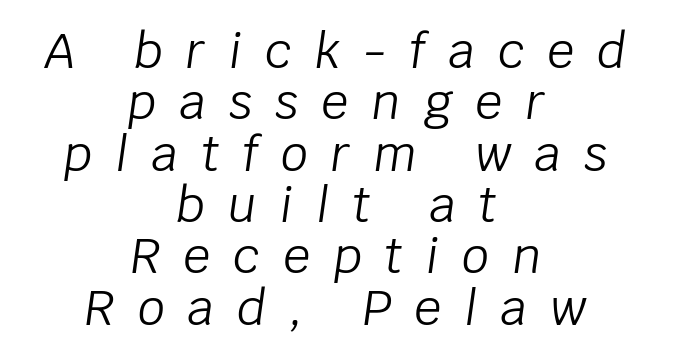
The space beneath each line is pristine and unruled. The glyphs look as if they've been sheared to an angle. These lines are centered, leaving both edges ragged. Is this a fixed-width face? No — the glyphs have proportional, varying widths. Each stroke keeps to a modest, everyday thickness or less.
